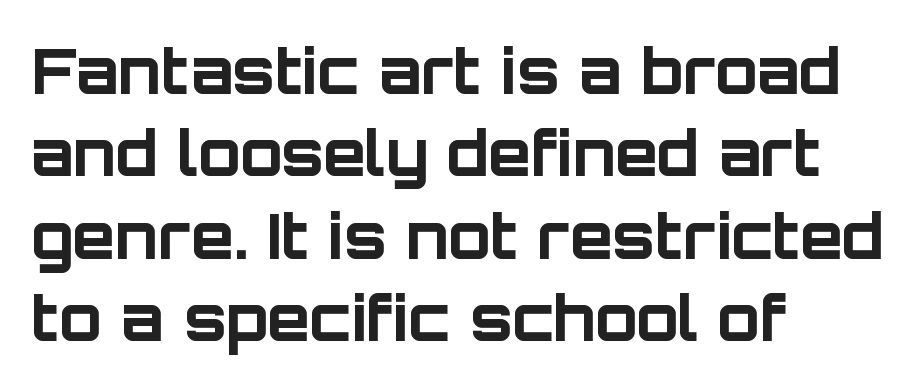
{"serif": "no", "italic": "no", "bold": "yes", "weight": "bold", "width": "normal", "stroke_contrast": "low", "x_height": "large", "monospaced": "no", "underline": "no", "align": "left", "line_spacing": "normal", "line_spacing_ratio": 1.33, "letter_spacing": "normal", "letter_spacing_em": 0.0, "glyph_px": 62}
